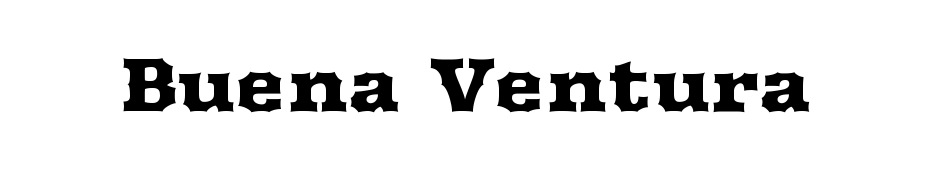
The image shows 76 px wide serif type, upright; set normal letter spacing, not underlined; medium stroke contrast and a medium x-height.
